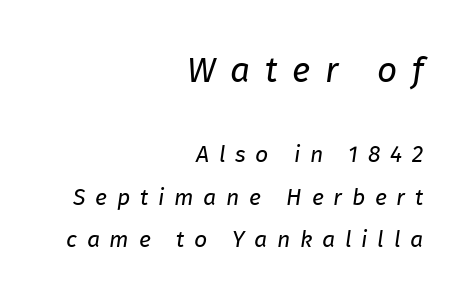
{"italic": "yes", "lean": "right", "slant_degrees": 8, "bold": "no", "weight": "regular", "width": "normal", "stroke_contrast": "low", "x_height": "medium", "monospaced": "no", "underline": "no", "align": "right", "line_spacing_ratio": 1.84, "letter_spacing": "wide", "letter_spacing_em": 0.42, "larger_block": "first", "size_ratio": 1.52, "glyph_px": 35}
